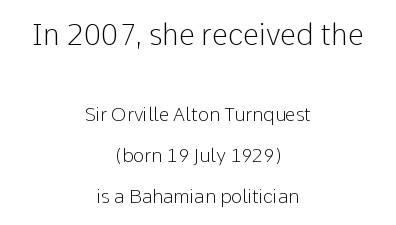
Q: Is the text bold? A: No.
Q: Is the text italic (slanted)? A: No, it is upright.
Q: Is the typeface a serif or a sans-serif typeface? A: Sans-serif.
Q: Is the text underlined? A: No.
Q: How is the paragraph aligned? A: Centered.
Q: Is the spacing between letters normal or unusually wide? A: Normal.
Q: Is the spacing between lines tight, normal or loose? A: Loose.
Q: Which block of text is set in a larger size, the first (top) or the second (bottom)? A: The first (top) one.
Q: Width (condensed, normal, or wide)? A: Normal.
Q: Stroke contrast? A: Low.
Q: x-height? A: Medium.
Q: Monospaced? A: No.
